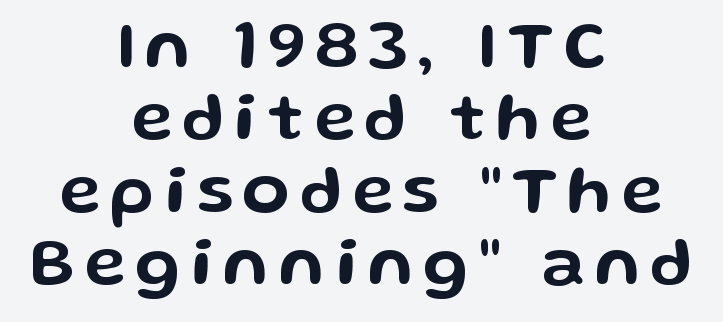
The image shows 69 px wide sans-serif type, upright; set centered, tight line spacing (1.05x), not underlined; low stroke contrast and a medium x-height.
